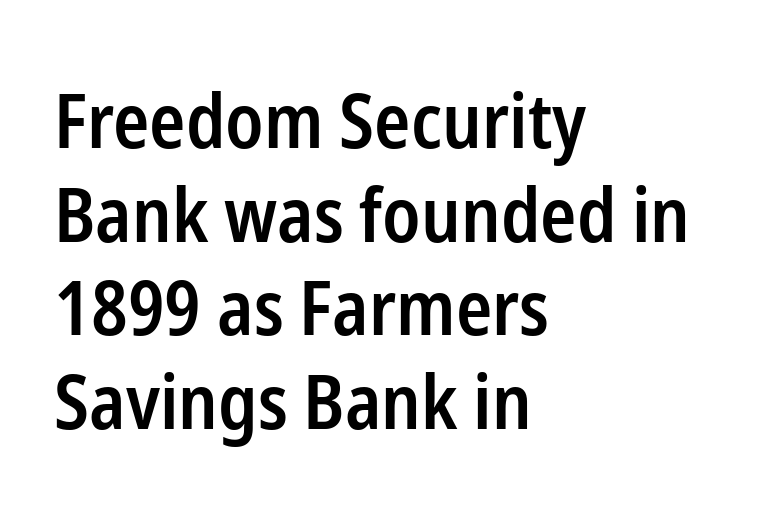
Q: Is the text bold? A: Semi-bold.
Q: Is the text italic (slanted)? A: No, it is upright.
Q: Is the typeface a serif or a sans-serif typeface? A: Sans-serif.
Q: Is the text underlined? A: No.
Q: How is the paragraph aligned? A: Left-aligned.
Q: Is the spacing between letters normal or unusually wide? A: Normal.
Q: Is the spacing between lines tight, normal or loose? A: Normal.
Q: Width (condensed, normal, or wide)? A: Condensed.
Q: Stroke contrast? A: Low.
Q: x-height? A: Medium.
Q: Monospaced? A: No.
